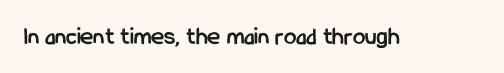
Q: Is the text bold? A: Yes.
Q: Is the text italic (slanted)? A: No, it is upright.
Q: Is the text underlined? A: No.
Q: Is the spacing between letters normal or unusually wide? A: Normal.
